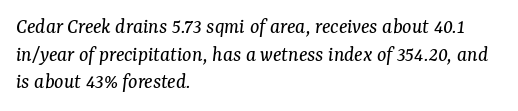
Q: Is the text bold? A: No.
Q: Is the text italic (slanted)? A: Yes, it leans right by about 7 degrees.
Q: Is the text underlined? A: No.
Q: How is the paragraph aligned? A: Left-aligned.
Q: Is the spacing between letters normal or unusually wide? A: Normal.
Q: Is the spacing between lines tight, normal or loose? A: Normal.
